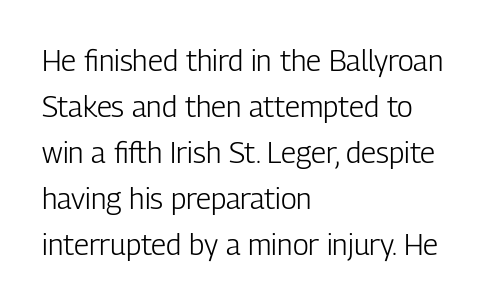
Q: Is the text bold? A: No.
Q: Is the text italic (slanted)? A: No, it is upright.
Q: Is the typeface a serif or a sans-serif typeface? A: Sans-serif.
Q: Is the text underlined? A: No.
Q: How is the paragraph aligned? A: Left-aligned.
Q: Is the spacing between letters normal or unusually wide? A: Normal.
Q: Is the spacing between lines tight, normal or loose? A: Normal.
Q: Width (condensed, normal, or wide)? A: Condensed.
Q: Stroke contrast? A: Low.
Q: x-height? A: Medium.
Q: Monospaced? A: No.
